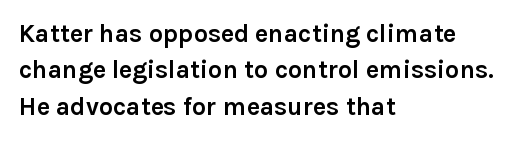
Q: Is the text bold? A: Yes.
Q: Is the text italic (slanted)? A: No, it is upright.
Q: Is the text underlined? A: No.
Q: How is the paragraph aligned? A: Left-aligned.
Q: Is the spacing between letters normal or unusually wide? A: Normal.
Q: Is the spacing between lines tight, normal or loose? A: Normal.
